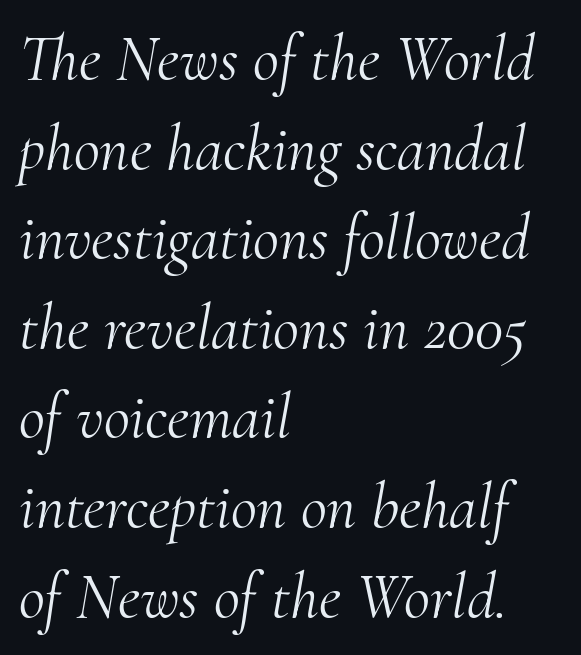
The image shows 64 px light serif type, italic (leaning right); set left-aligned, normal line spacing (1.4x), normal letter spacing, not underlined; medium stroke contrast and a small x-height.
